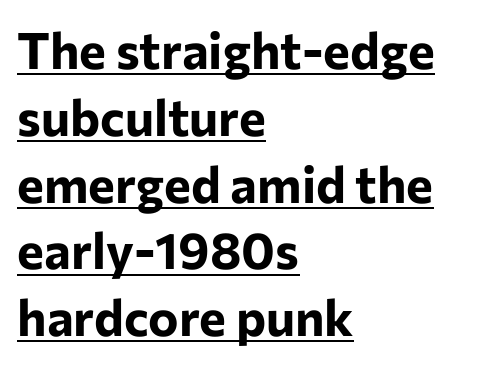
Vertical spacing — default. Check the space under the baseline: a stroke is drawn there. The rendering shows plain stroke endings on the letterforms — a sans-serif design. Inter-character spacing is left at the font's built-in metrics. Character widths vary here, with narrow letters taking less room than wide ones.
